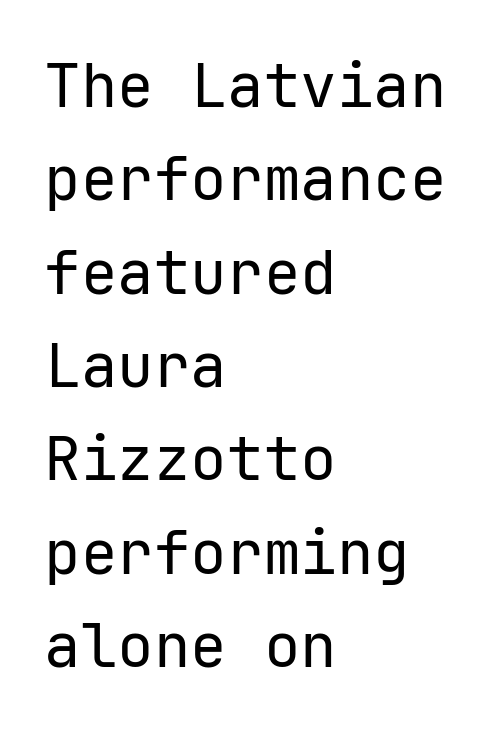
The image shows 61 px regular-weight sans-serif type, upright, monospaced; set left-aligned, normal line spacing (1.53x), normal letter spacing, not underlined; low stroke contrast and a medium x-height.
